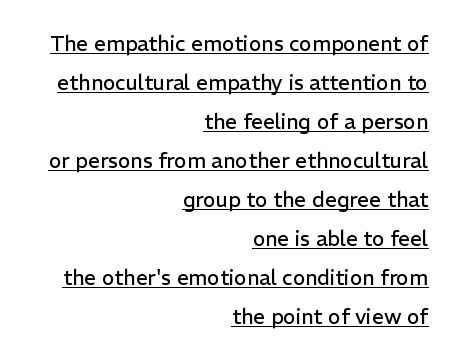
The image shows 21 px text type, upright; set right-aligned, line spacing 1.86x, normal letter spacing, underlined.
